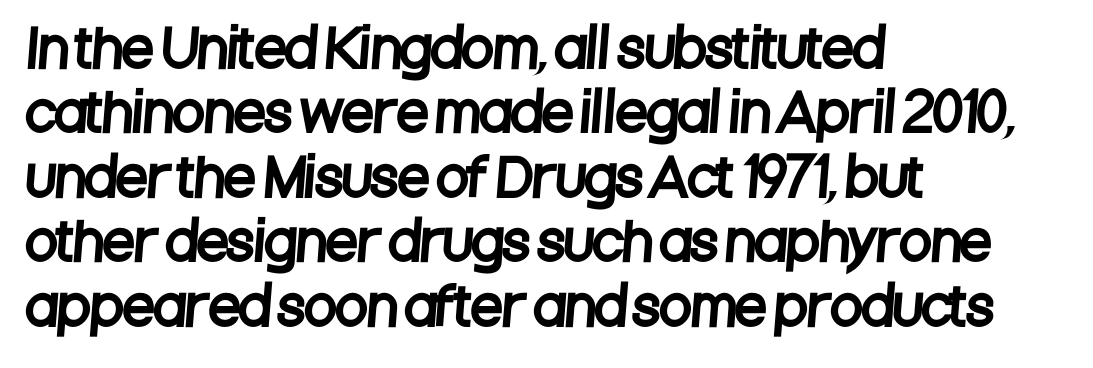
{"serif": "no", "width": "condensed", "stroke_contrast": "low", "x_height": "large", "monospaced": "no", "underline": "no", "align": "left", "line_spacing_ratio": 1.24, "letter_spacing": "normal", "letter_spacing_em": 0.0, "glyph_px": 52}
